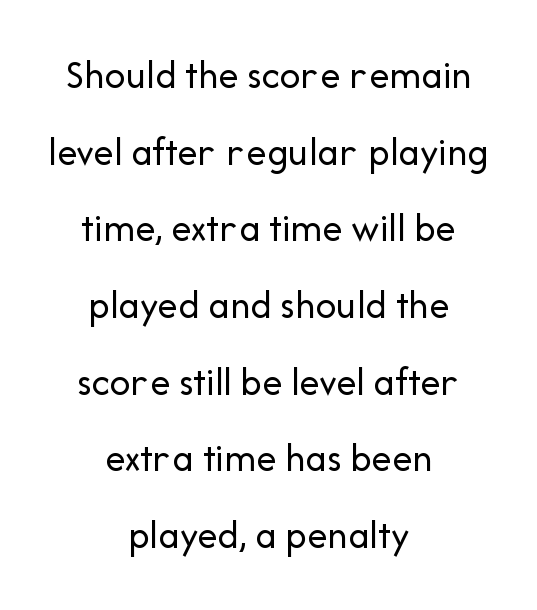
The image shows 41 px regular-weight sans-serif type, upright; set centered, line spacing 1.87x, normal letter spacing, not underlined; low stroke contrast and a medium x-height.
